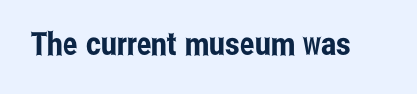
The words here are not underlined. Posture: upright roman. The horizontal fit of the characters is conventional and even. What kind of face is this? One without serifs — a sans.
